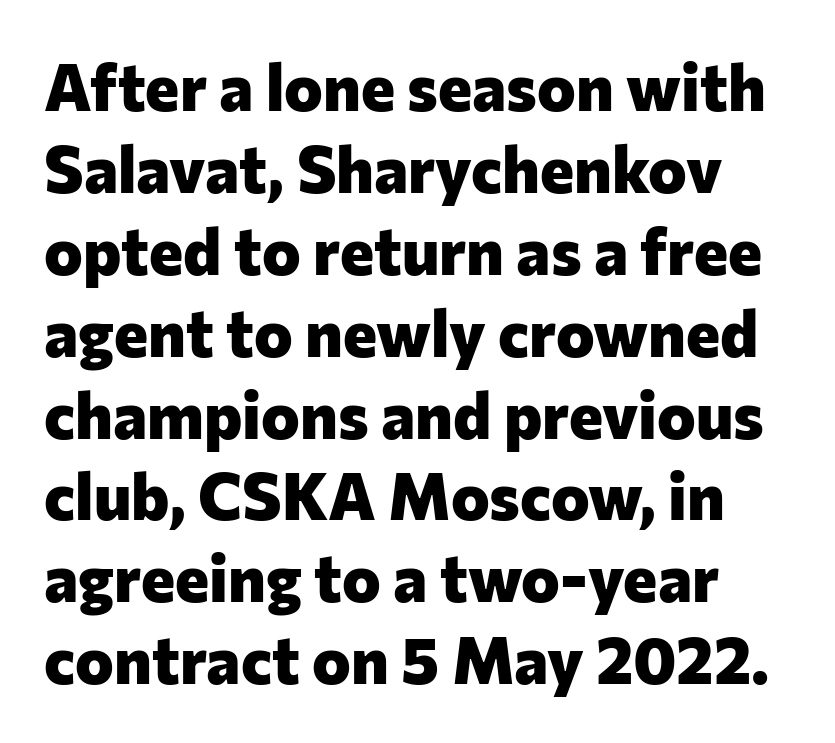
Standard letterfit; no display-style spreading of the glyphs. Style check: upright. Each new line begins a customary step beneath the previous one. Are there feet on the stems? There aren't — it's a sans. You could not count columns in this text — the font is proportionally spaced.
